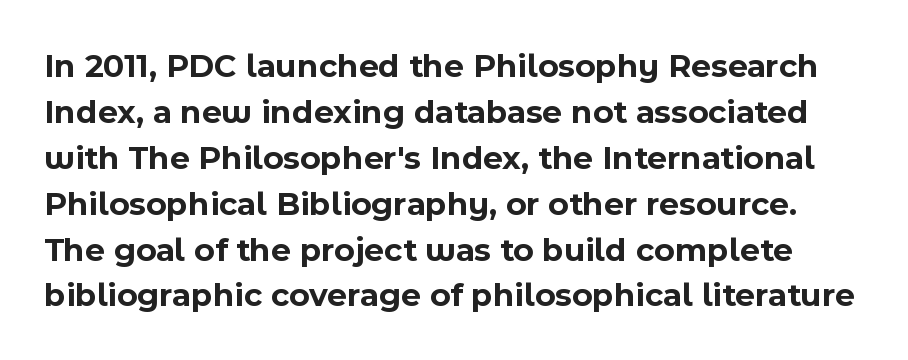
Q: Is the text bold? A: Yes.
Q: Is the text italic (slanted)? A: No, it is upright.
Q: Is the typeface a serif or a sans-serif typeface? A: Sans-serif.
Q: Is the text underlined? A: No.
Q: Is the spacing between letters normal or unusually wide? A: Normal.
Q: Is the spacing between lines tight, normal or loose? A: Normal.
Q: Width (condensed, normal, or wide)? A: Normal.
Q: x-height? A: Medium.
Q: Monospaced? A: No.
